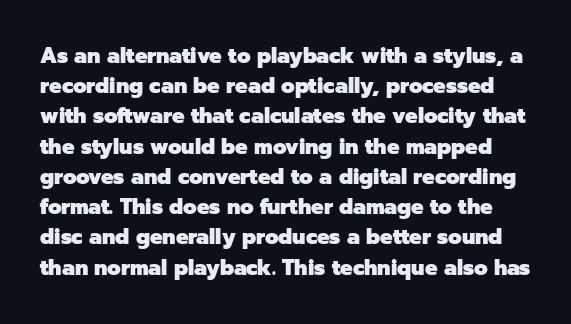
{"italic": "no", "bold": "yes", "underline": "no", "line_spacing": "normal", "line_spacing_ratio": 1.44, "letter_spacing": "normal", "letter_spacing_em": 0.0, "glyph_px": 21}
